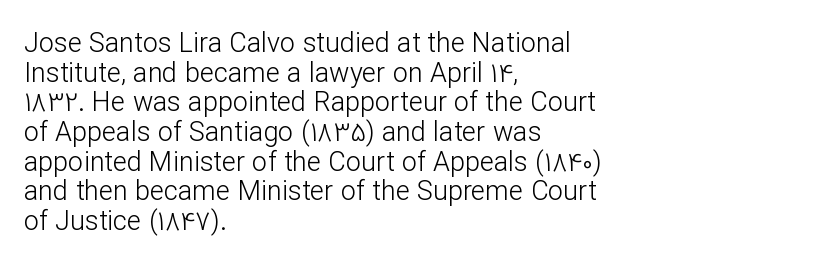
{"italic": "no", "bold": "no", "underline": "no", "align": "left", "line_spacing": "tight", "line_spacing_ratio": 1.1, "letter_spacing": "normal", "letter_spacing_em": 0.0, "glyph_px": 27}
